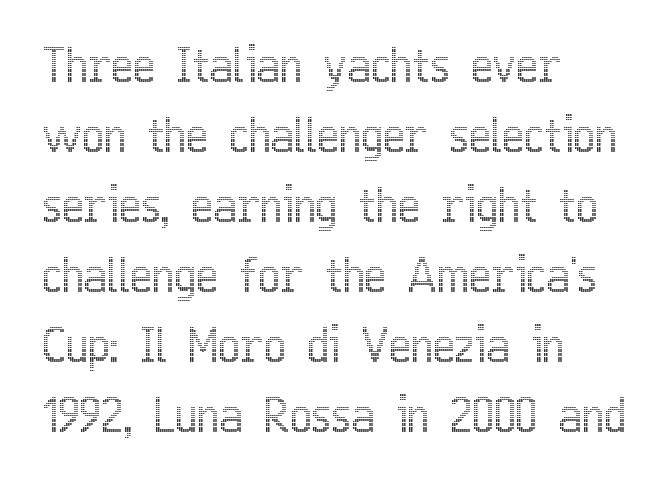
The paragraph has a hard left edge and a soft right edge. Do the letters lean? They stand straight. Observe the ordinary spacing: letters are neighbours, not strangers. Plain, unruled lines of type. Is this a fixed-width face? No — the glyphs have proportional, varying widths.
